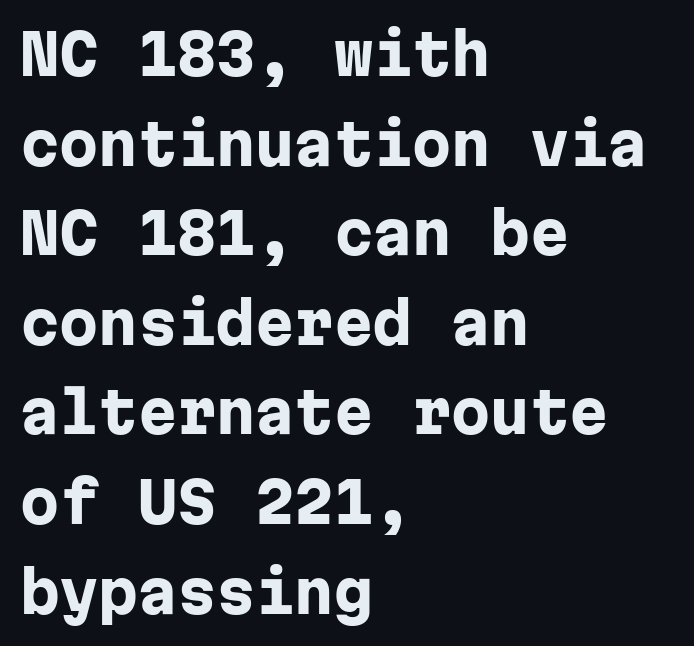
{"serif": "no", "italic": "no", "bold": "yes", "weight": "heavy", "width": "normal", "stroke_contrast": "low", "x_height": "medium", "monospaced": "yes", "underline": "no", "align": "left", "line_spacing": "normal", "line_spacing_ratio": 1.6, "letter_spacing": "normal", "letter_spacing_em": 0.0, "glyph_px": 56}
